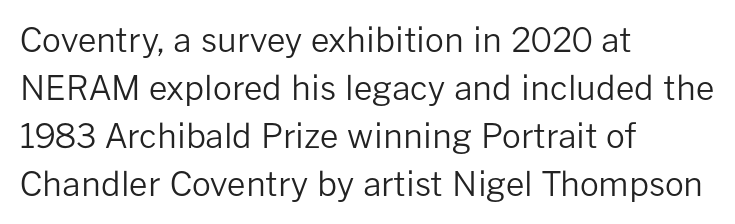
Casual observation: everything's shoved over to the left. Classification — sans serif. The typography opts for an upright posture over an oblique one. Here the designer chose a conventional face with non-uniform glyph widths. The rendering uses a moderate line-height, typical for paragraphs.
